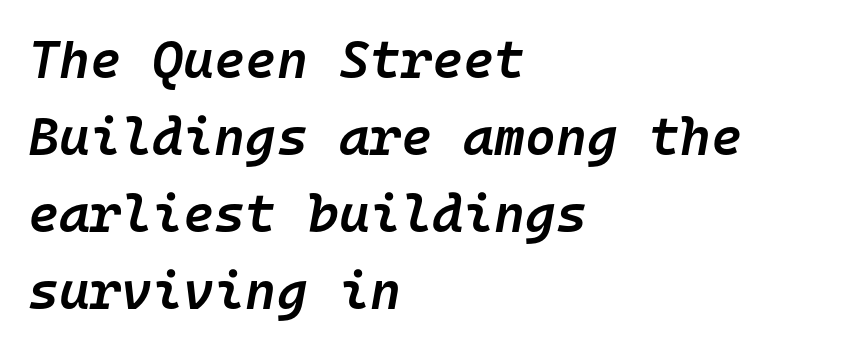
The image shows 53 px semibold type, italic (leaning right), monospaced; set left-aligned, normal line spacing (1.45x), normal letter spacing, not underlined; low stroke contrast and a medium x-height.
